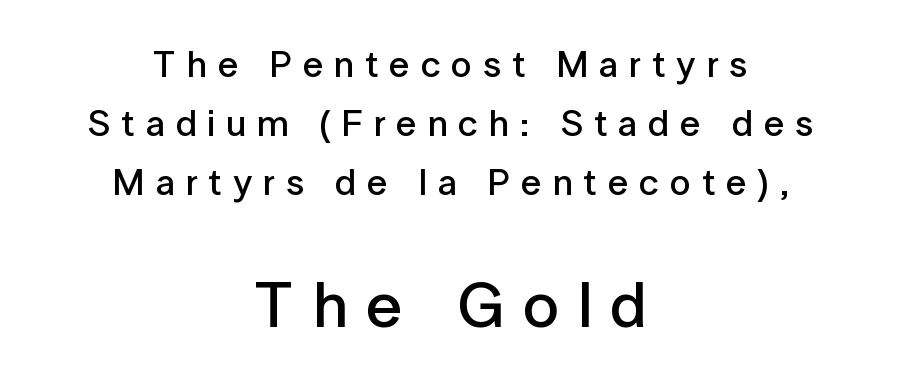
Q: Is the text bold? A: Semi-bold.
Q: Is the text italic (slanted)? A: No, it is upright.
Q: Is the typeface a serif or a sans-serif typeface? A: Sans-serif.
Q: Is the text underlined? A: No.
Q: How is the paragraph aligned? A: Centered.
Q: Is the spacing between letters normal or unusually wide? A: Unusually wide.
Q: Is the spacing between lines tight, normal or loose? A: Normal.
Q: Which block of text is set in a larger size, the first (top) or the second (bottom)? A: The second (bottom) one.
Q: Width (condensed, normal, or wide)? A: Normal.
Q: Stroke contrast? A: Low.
Q: x-height? A: Medium.
Q: Monospaced? A: No.
